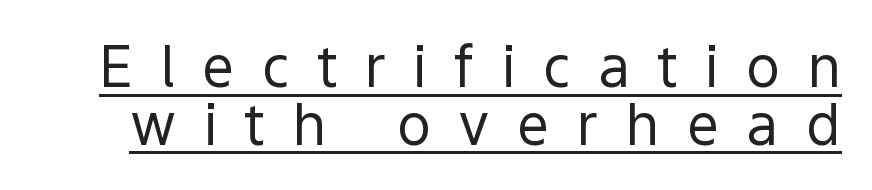
Q: Is the text bold? A: No.
Q: Is the text italic (slanted)? A: No, it is upright.
Q: Is the typeface a serif or a sans-serif typeface? A: Sans-serif.
Q: Is the text underlined? A: Yes.
Q: Is the spacing between letters normal or unusually wide? A: Unusually wide.
Q: Is the spacing between lines tight, normal or loose? A: Tight.
Q: Width (condensed, normal, or wide)? A: Normal.
Q: x-height? A: Medium.
Q: Monospaced? A: No.
